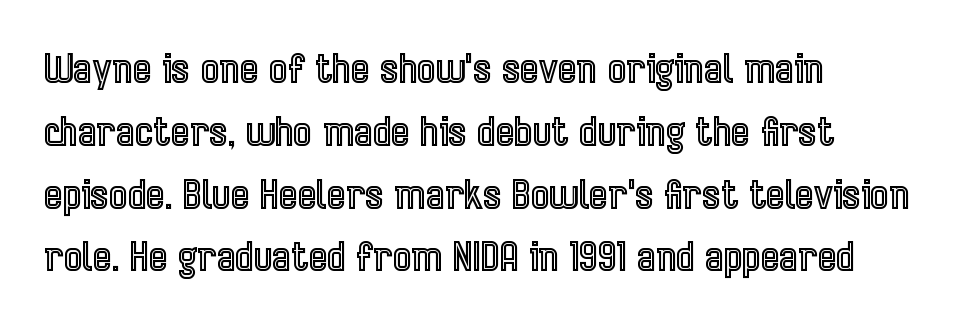
The image shows 40 px condensed type, upright; set left-aligned, normal line spacing (1.57x), normal letter spacing, not underlined; a medium x-height.
